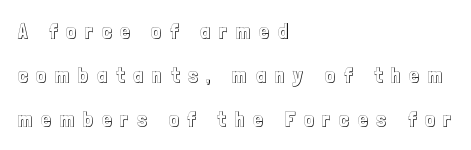
The image shows 21 px text type, upright; set left-aligned, loose line spacing (2.1x), unusually wide letter spacing (+0.43 em), not underlined.
